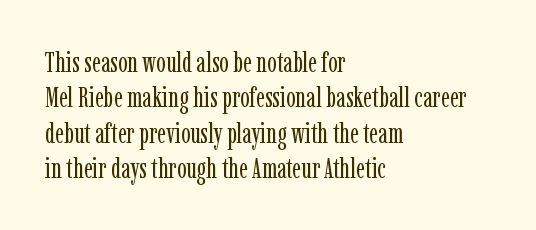
{"serif": "yes", "italic": "no", "bold": "no", "weight": "regular", "width": "condensed", "stroke_contrast": "low", "x_height": "medium", "monospaced": "no", "underline": "no", "align": "left", "line_spacing": "normal", "line_spacing_ratio": 1.26, "letter_spacing": "normal", "letter_spacing_em": 0.0, "glyph_px": 28}
